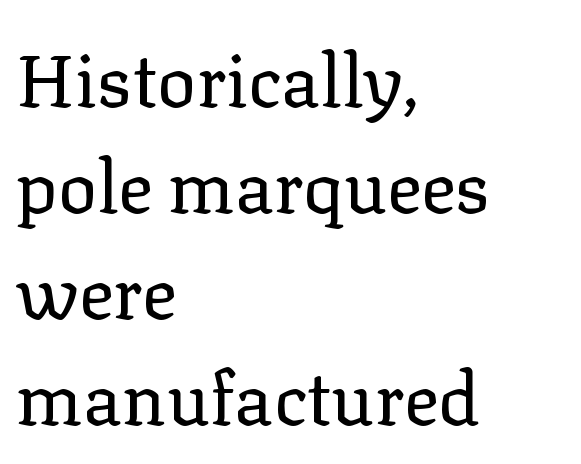
{"serif": "yes", "italic": "no", "bold": "no", "weight": "regular", "width": "normal", "stroke_contrast": "low", "x_height": "medium", "monospaced": "no", "underline": "no", "align": "left", "line_spacing": "normal", "line_spacing_ratio": 1.45, "letter_spacing": "normal", "letter_spacing_em": 0.0, "glyph_px": 73}
